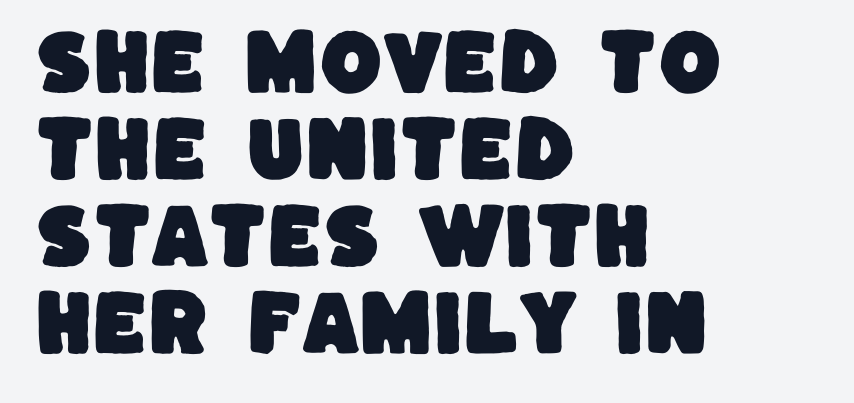
Q: Is the typeface a serif or a sans-serif typeface? A: Sans-serif.
Q: Is the text underlined? A: No.
Q: How is the paragraph aligned? A: Left-aligned.
Q: Is the spacing between letters normal or unusually wide? A: Normal.
Q: Width (condensed, normal, or wide)? A: Normal.
Q: Stroke contrast? A: Low.
Q: x-height? A: Large.
Q: Monospaced? A: No.
